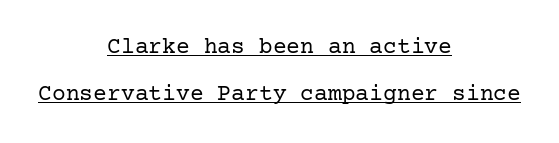
The image shows 23 px text type, upright; set centered, loose line spacing (2.04x), normal letter spacing, underlined.
